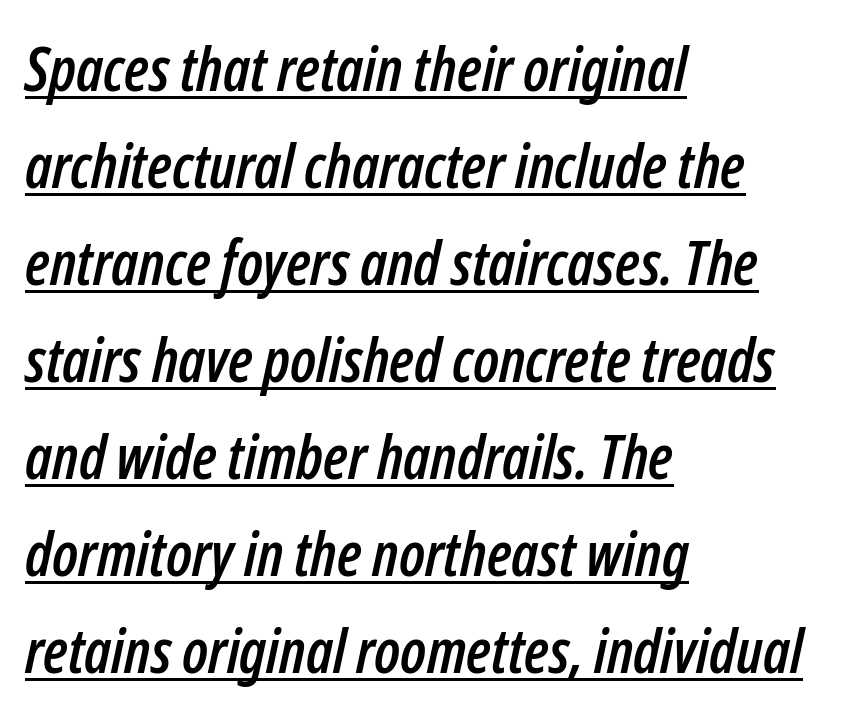
{"italic": "yes", "lean": "right", "slant_degrees": 12, "width": "condensed", "stroke_contrast": "low", "x_height": "medium", "monospaced": "no", "underline": "yes", "align": "left", "line_spacing": "normal", "line_spacing_ratio": 1.59, "letter_spacing": "normal", "letter_spacing_em": 0.0, "glyph_px": 61}
